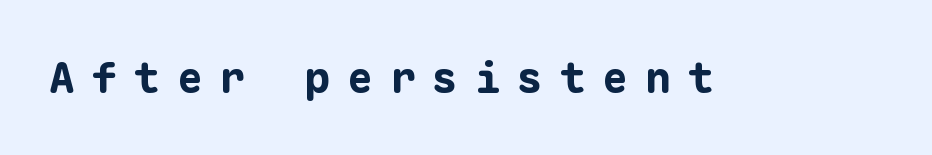
{"serif": "no", "italic": "no", "bold": "yes", "weight": "bold", "width": "normal", "stroke_contrast": "low", "x_height": "medium", "monospaced": "yes", "underline": "no", "letter_spacing": "wide", "letter_spacing_em": 0.39, "glyph_px": 43}
